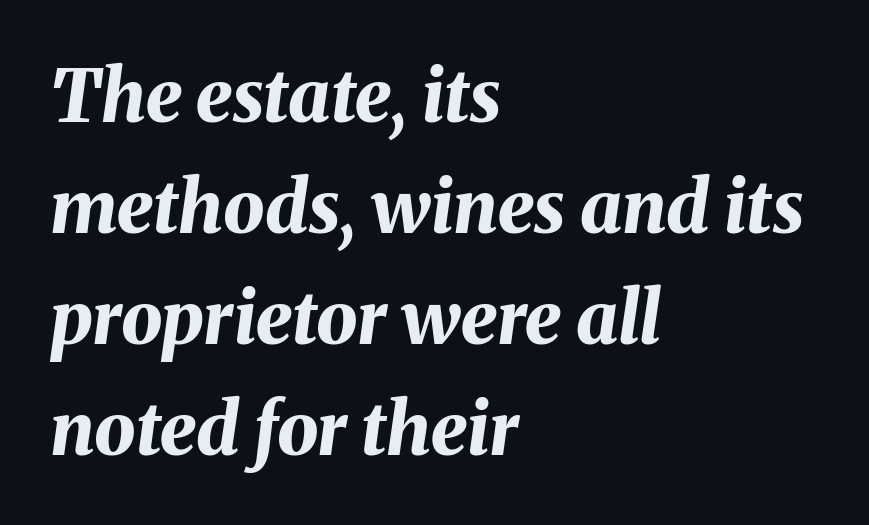
Q: Is the text bold? A: Yes.
Q: Is the text italic (slanted)? A: Yes, it leans right by about 8 degrees.
Q: Is the text underlined? A: No.
Q: How is the paragraph aligned? A: Left-aligned.
Q: Is the spacing between letters normal or unusually wide? A: Normal.
Q: Is the spacing between lines tight, normal or loose? A: Normal.
Q: Width (condensed, normal, or wide)? A: Normal.
Q: Stroke contrast? A: Medium.
Q: x-height? A: Medium.
Q: Monospaced? A: No.
